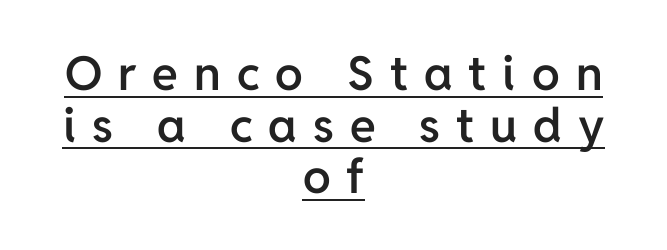
{"serif": "no", "italic": "no", "bold": "semi", "weight": "semibold", "width": "normal", "stroke_contrast": "low", "x_height": "medium", "monospaced": "no", "underline": "yes", "align": "center", "line_spacing": "tight", "line_spacing_ratio": 1.1, "letter_spacing": "wide", "letter_spacing_em": 0.34, "glyph_px": 47}
